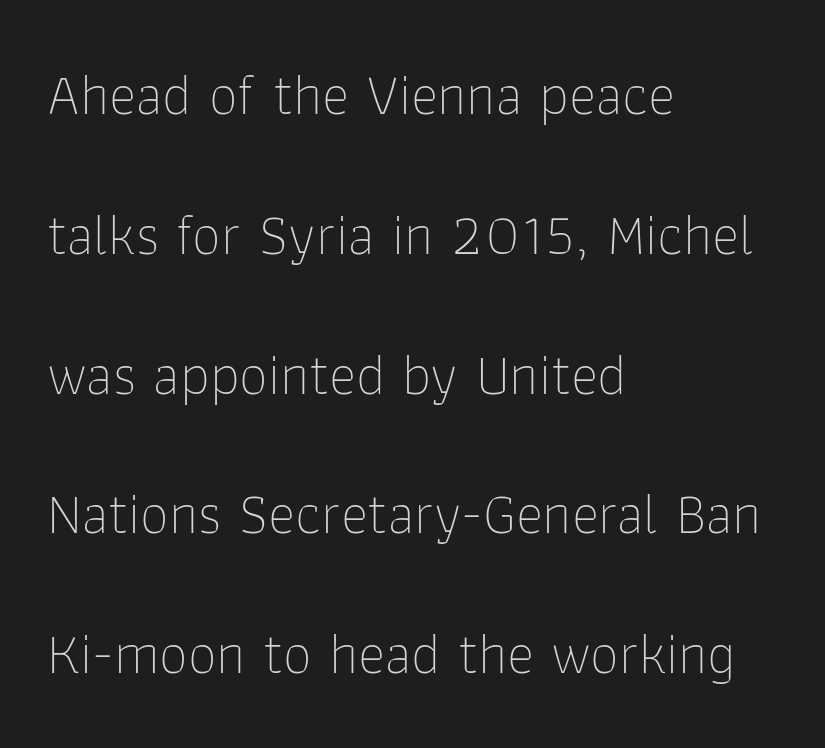
The image shows 58 px thin sans-serif type, upright; set left-aligned, loose line spacing (2.41x), normal letter spacing, not underlined; low stroke contrast and a medium x-height.
